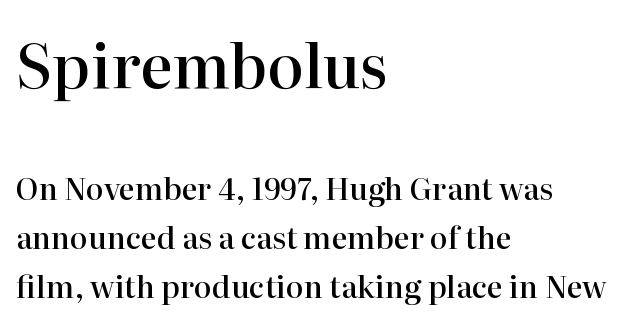
The image shows 61 px semibold serif type, upright; set left-aligned, normal line spacing (1.63x), normal letter spacing, not underlined; the first (top) block is 2.03x larger; high stroke contrast and a medium x-height.
